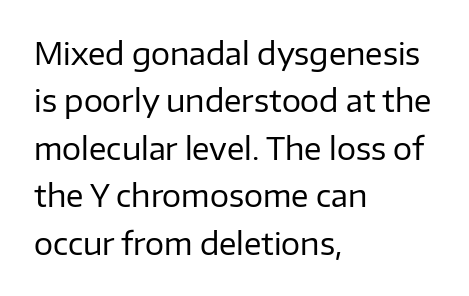
The image shows 30 px regular-weight sans-serif type, upright; set left-aligned, normal line spacing (1.58x), normal letter spacing, not underlined; low stroke contrast and a medium x-height.
